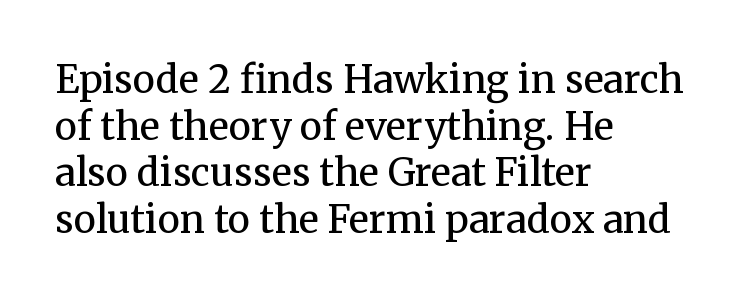
The image shows 38 px regular-weight serif type, upright; set left-aligned, line spacing 1.23x, normal letter spacing, not underlined; medium stroke contrast and a medium x-height.
